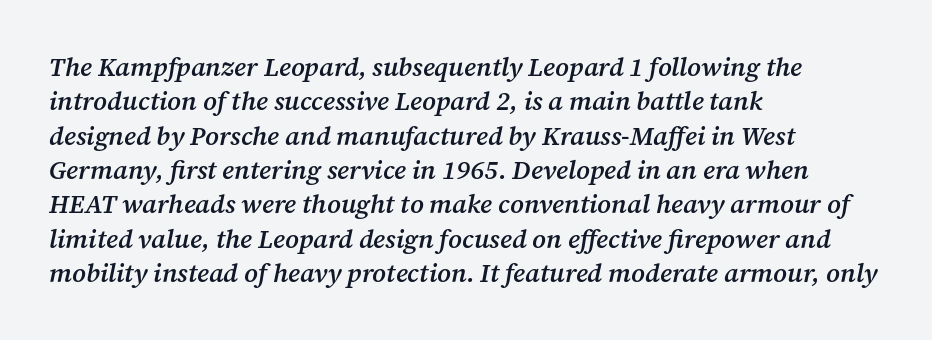
Q: Is the text bold? A: Semi-bold.
Q: Is the text italic (slanted)? A: Yes, it leans right by about 12 degrees.
Q: Is the text underlined? A: No.
Q: How is the paragraph aligned? A: Left-aligned.
Q: Is the spacing between letters normal or unusually wide? A: Normal.
Q: Is the spacing between lines tight, normal or loose? A: Normal.
